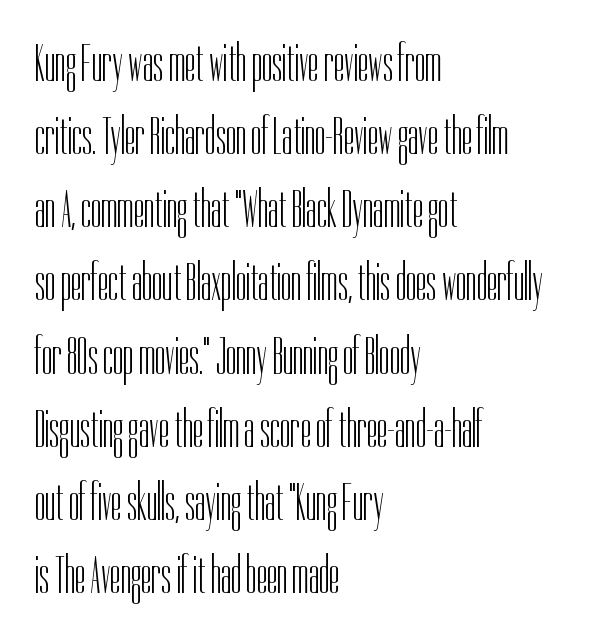
The image shows 53 px light, condensed sans-serif type, upright; set left-aligned, normal line spacing (1.38x), normal letter spacing, not underlined; low stroke contrast and a medium x-height.
